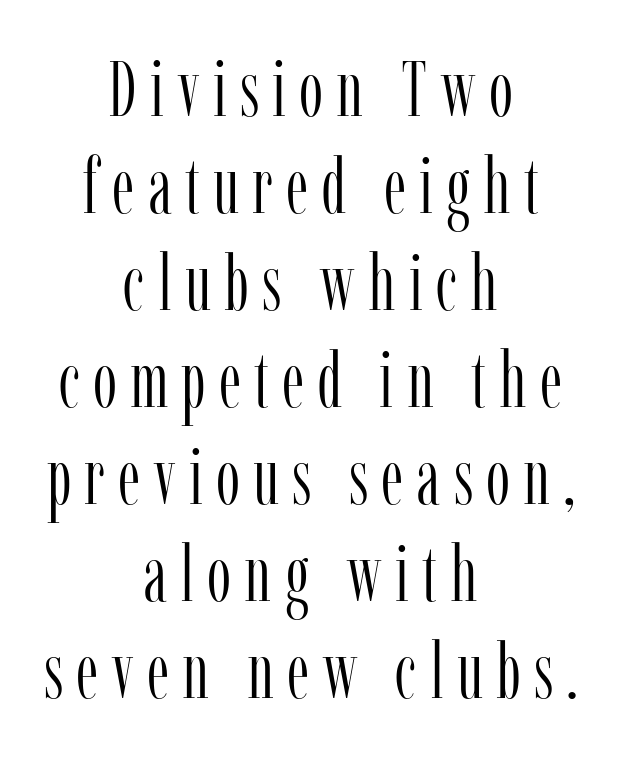
The image shows 77 px light, condensed serif type, upright; set centered, normal line spacing (1.26x), not underlined; low stroke contrast and a medium x-height.
